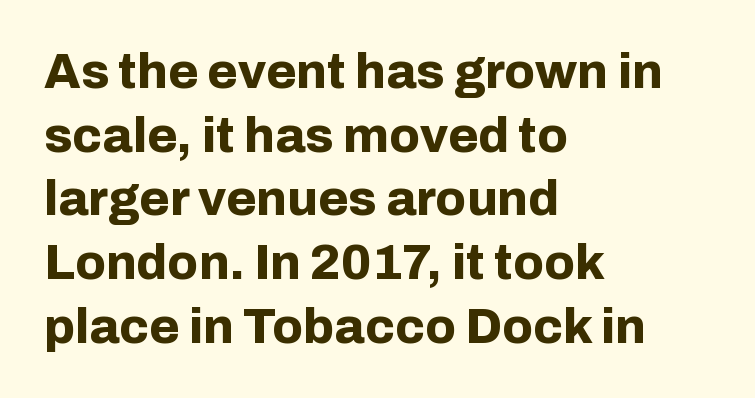
Regarding leading, the lines here are spaced in the standard way. Is this a fixed-width face? No — the glyphs have proportional, varying widths. Nope, not italic — everything's standing straight. There is no visible air inserted between adjacent glyphs.
